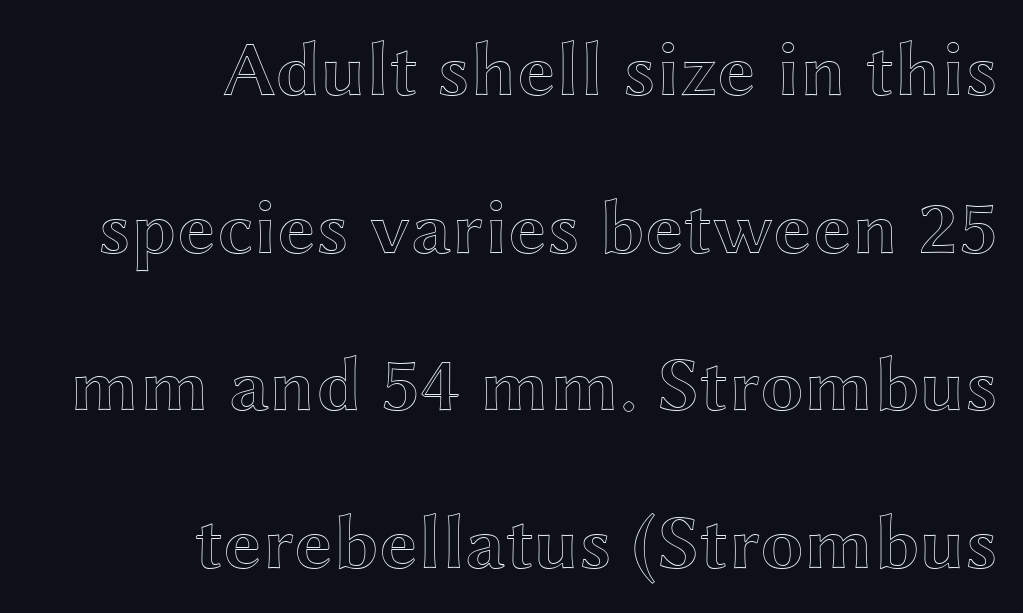
The image shows 78 px wide type, upright; set right-aligned, loose line spacing (2.02x), normal letter spacing, not underlined; a medium x-height.
